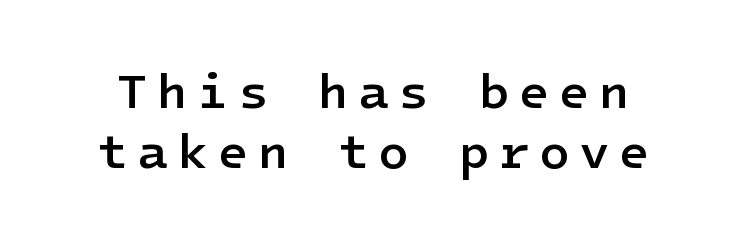
The characters display no serif detailing; their extremities are plain. The strokes are fattened partway — semibold, not bold. Check under the words: just untouched page. Italic? Not at all — the glyphs are vertical.
